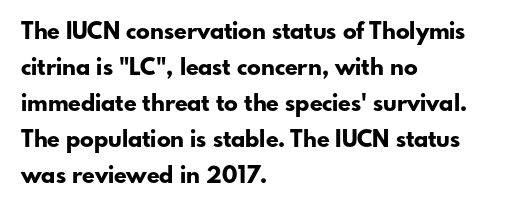
The line-height multiplier appears to be the usual default. Plain, unruled lines of type. The type is set solid horizontally, with unmodified tracking. Horizontal alignment here is leftward, the default for most running prose. Does the weight exceed regular? Yes, all the way to bold.
